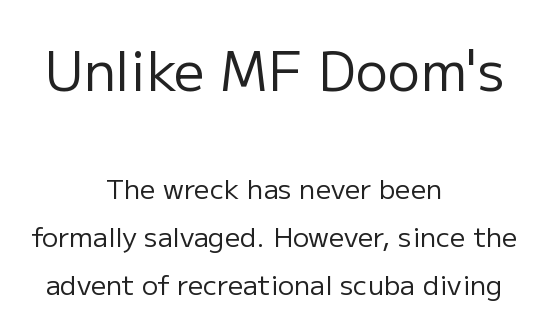
Visually the block forms a symmetrical silhouette, jagged on both flanks. Italic: no, the glyphs are upright roman. Honestly, the letter spacing is just normal — you wouldn't notice it. Size hierarchy here favors the leading block over the trailing one. Spacing verdict: proportional, widths tailored to each character.
